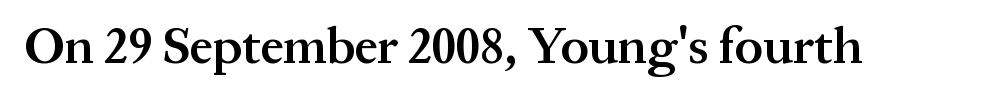
The tracking reads as untouched default to a designer's eye. The face used here is proportionally spaced, like ordinary book or web type. Nope, not italic — everything's standing straight. Nobody drew a line under any word here.
